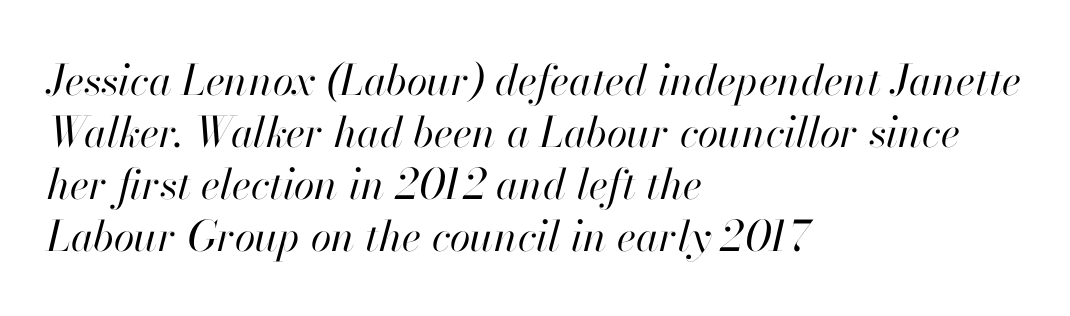
Weight: regular or lighter. Check the space under the baseline: it is left empty. The face used here is rendered with its standard letterfit. All the whitespace from short lines collects on the right.
